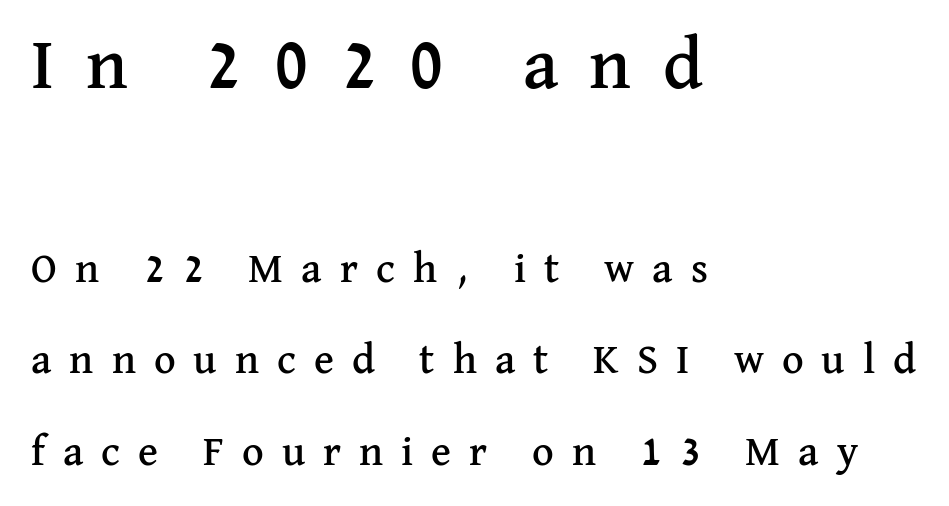
Q: Is the text italic (slanted)? A: No, it is upright.
Q: Is the typeface a serif or a sans-serif typeface? A: Serif.
Q: Is the text underlined? A: No.
Q: How is the paragraph aligned? A: Left-aligned.
Q: Is the spacing between letters normal or unusually wide? A: Unusually wide.
Q: Is the spacing between lines tight, normal or loose? A: Loose.
Q: Which block of text is set in a larger size, the first (top) or the second (bottom)? A: The first (top) one.
Q: Width (condensed, normal, or wide)? A: Normal.
Q: Stroke contrast? A: Medium.
Q: x-height? A: Medium.
Q: Monospaced? A: No.
